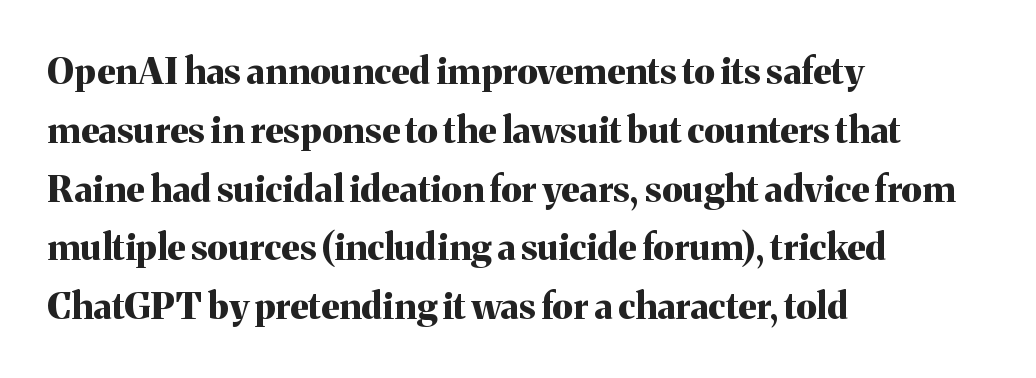
Q: Is the text bold? A: Yes.
Q: Is the text italic (slanted)? A: No, it is upright.
Q: Is the typeface a serif or a sans-serif typeface? A: Serif.
Q: Is the text underlined? A: No.
Q: How is the paragraph aligned? A: Left-aligned.
Q: Is the spacing between letters normal or unusually wide? A: Normal.
Q: Is the spacing between lines tight, normal or loose? A: Normal.
Q: Width (condensed, normal, or wide)? A: Normal.
Q: Stroke contrast? A: Medium.
Q: x-height? A: Medium.
Q: Monospaced? A: No.
